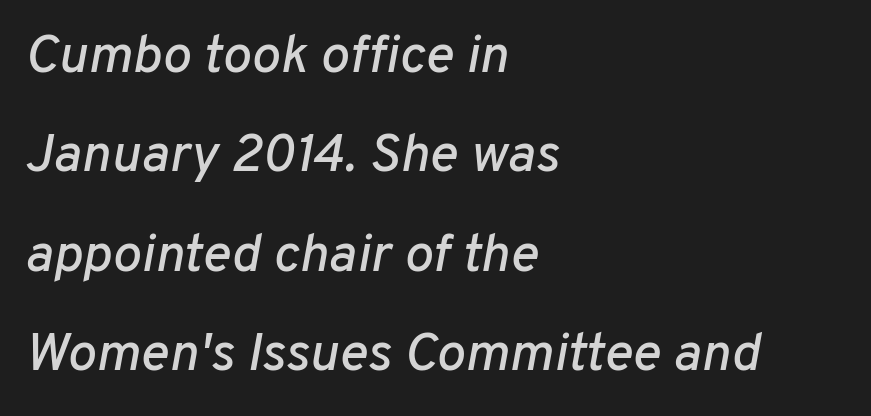
All the whitespace from short lines collects on the right. The rendering keeps characters at their native spacing. It's the slanting kind of type. The space beneath each line is pristine and unruled. Spacing verdict: proportional, widths tailored to each character.
